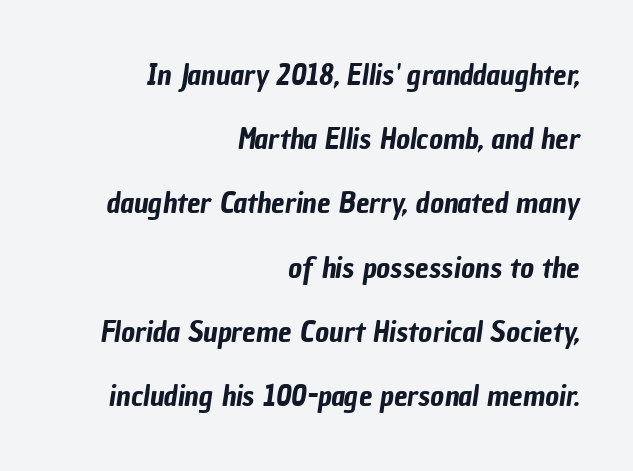
Q: Is the typeface a serif or a sans-serif typeface? A: Sans-serif.
Q: Is the text underlined? A: No.
Q: How is the paragraph aligned? A: Right-aligned.
Q: Is the spacing between letters normal or unusually wide? A: Normal.
Q: Is the spacing between lines tight, normal or loose? A: Loose.
Q: Width (condensed, normal, or wide)? A: Condensed.
Q: Stroke contrast? A: Low.
Q: x-height? A: Medium.
Q: Monospaced? A: No.
